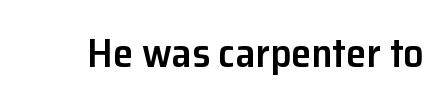
{"serif": "no", "italic": "no", "bold": "semi", "weight": "semibold", "width": "normal", "stroke_contrast": "low", "x_height": "medium", "monospaced": "no", "underline": "no", "letter_spacing": "normal", "letter_spacing_em": 0.0, "glyph_px": 41}
